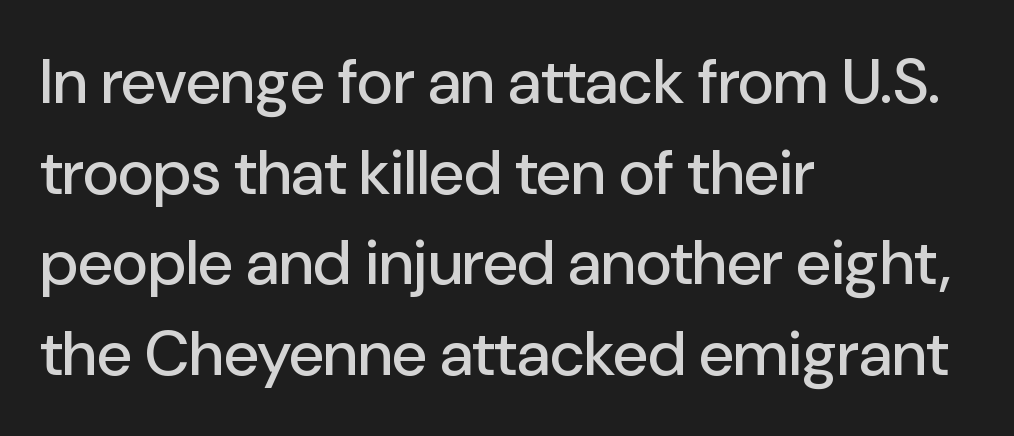
There is no visible air inserted between adjacent glyphs. Grotesque or geometric, the face here clearly has no serifs. Ascenders rise straight up at ninety degrees. The paragraph shown leans on its left margin. This sample keeps an unexceptional amount of space between lines. The letters advance in unequal steps, a hallmark of proportional type.
